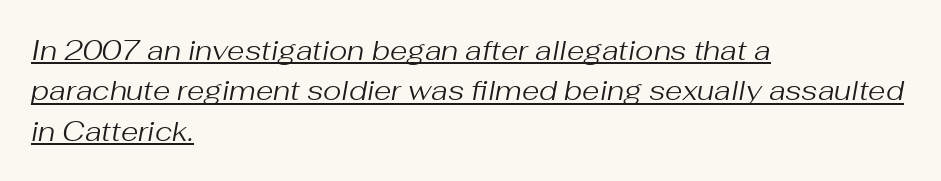
Q: Is the text bold? A: No.
Q: Is the text italic (slanted)? A: Yes, it leans right by about 10 degrees.
Q: Is the text underlined? A: Yes.
Q: How is the paragraph aligned? A: Left-aligned.
Q: Is the spacing between letters normal or unusually wide? A: Normal.
Q: Is the spacing between lines tight, normal or loose? A: Normal.
Q: Width (condensed, normal, or wide)? A: Normal.
Q: Stroke contrast? A: Medium.
Q: x-height? A: Medium.
Q: Monospaced? A: No.
